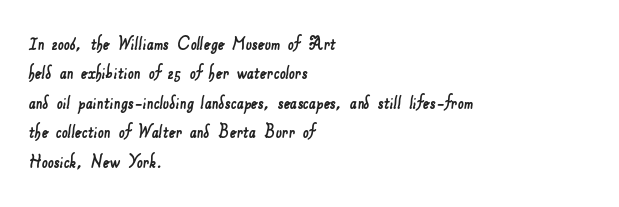
Check under the words: just untouched page. In terms of leading, this rendering sits right in the middle. The text block is weighted toward the left margin, trailing off unevenly rightward. Short note: letters normally spaced.
